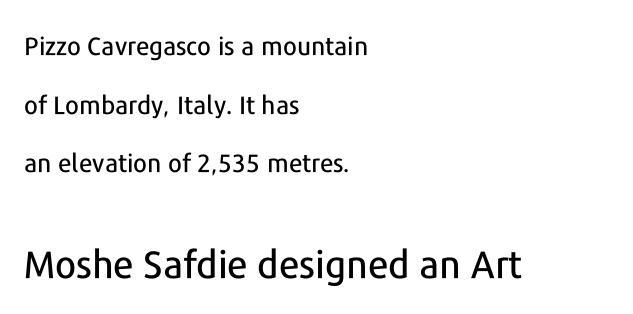
Q: Is the text italic (slanted)? A: No, it is upright.
Q: Is the typeface a serif or a sans-serif typeface? A: Sans-serif.
Q: Is the text underlined? A: No.
Q: How is the paragraph aligned? A: Left-aligned.
Q: Is the spacing between letters normal or unusually wide? A: Normal.
Q: Is the spacing between lines tight, normal or loose? A: Loose.
Q: Which block of text is set in a larger size, the first (top) or the second (bottom)? A: The second (bottom) one.
Q: Width (condensed, normal, or wide)? A: Normal.
Q: Stroke contrast? A: Low.
Q: x-height? A: Medium.
Q: Monospaced? A: No.
